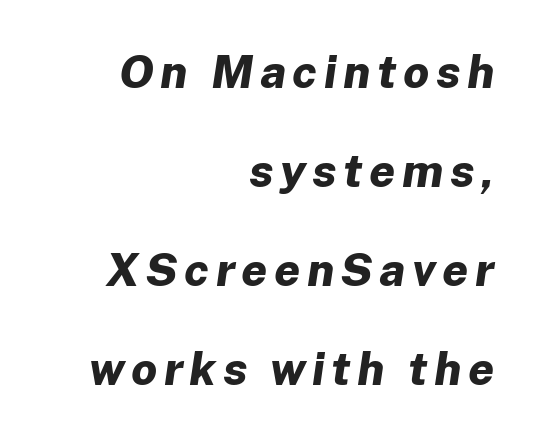
{"italic": "yes", "lean": "right", "slant_degrees": 8, "bold": "yes", "weight": "bold", "width": "normal", "stroke_contrast": "low", "x_height": "medium", "monospaced": "no", "underline": "no", "align": "right", "line_spacing": "loose", "line_spacing_ratio": 2.15, "glyph_px": 46}
